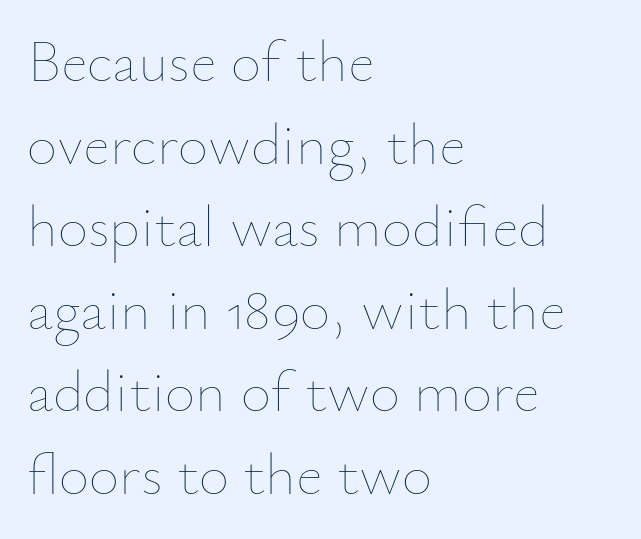
{"italic": "no", "bold": "no", "weight": "thin", "width": "normal", "stroke_contrast": "low", "x_height": "small", "monospaced": "no", "underline": "no", "align": "left", "line_spacing": "normal", "line_spacing_ratio": 1.4, "letter_spacing": "normal", "letter_spacing_em": 0.0, "glyph_px": 59}
